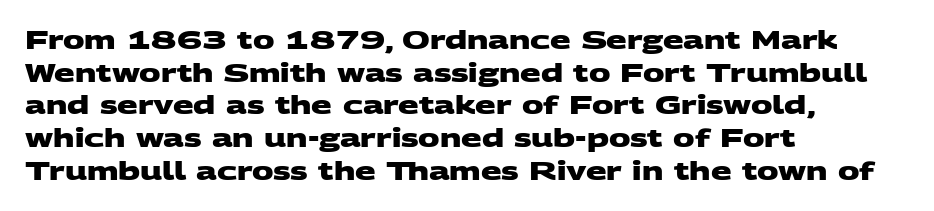
Q: Is the text bold? A: Yes.
Q: Is the text underlined? A: No.
Q: How is the paragraph aligned? A: Left-aligned.
Q: Is the spacing between letters normal or unusually wide? A: Normal.
Q: Is the spacing between lines tight, normal or loose? A: Normal.
